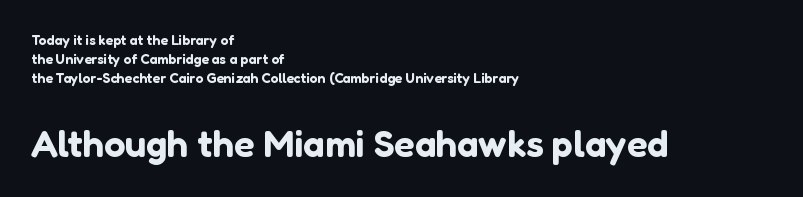
Q: Is the text italic (slanted)? A: No, it is upright.
Q: Is the typeface a serif or a sans-serif typeface? A: Sans-serif.
Q: Is the text underlined? A: No.
Q: How is the paragraph aligned? A: Left-aligned.
Q: Is the spacing between letters normal or unusually wide? A: Normal.
Q: Is the spacing between lines tight, normal or loose? A: Normal.
Q: Which block of text is set in a larger size, the first (top) or the second (bottom)? A: The second (bottom) one.
Q: Width (condensed, normal, or wide)? A: Normal.
Q: Stroke contrast? A: Low.
Q: x-height? A: Medium.
Q: Monospaced? A: No.
